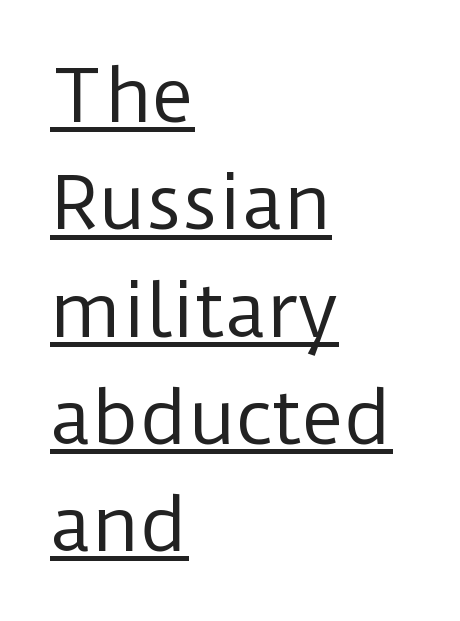
{"serif": "no", "italic": "no", "bold": "no", "weight": "regular", "width": "normal", "stroke_contrast": "low", "x_height": "medium", "monospaced": "no", "underline": "yes", "align": "left", "line_spacing": "normal", "line_spacing_ratio": 1.49, "letter_spacing": "normal", "letter_spacing_em": 0.0, "glyph_px": 72}
